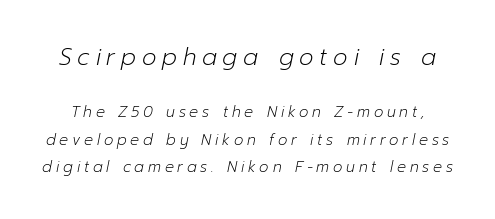
Q: Is the text bold? A: No.
Q: Is the text italic (slanted)? A: Yes, it leans right by about 12 degrees.
Q: Is the text underlined? A: No.
Q: Is the spacing between letters normal or unusually wide? A: Unusually wide.
Q: Which block of text is set in a larger size, the first (top) or the second (bottom)? A: The first (top) one.
